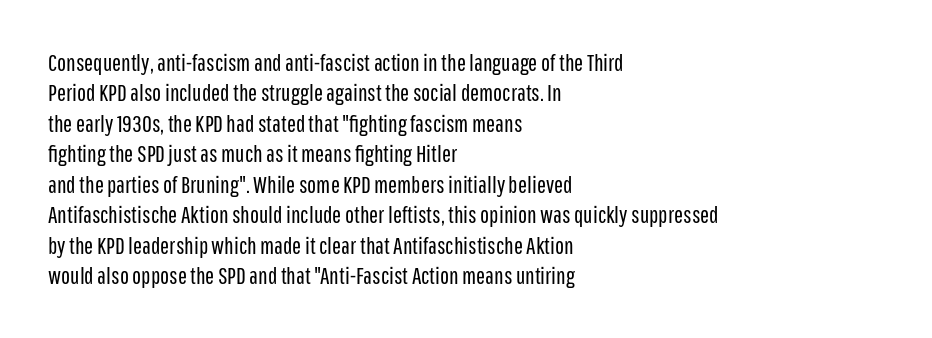
{"italic": "no", "bold": "no", "underline": "no", "align": "left", "line_spacing": "normal", "line_spacing_ratio": 1.27, "letter_spacing": "normal", "letter_spacing_em": 0.0, "glyph_px": 24}
